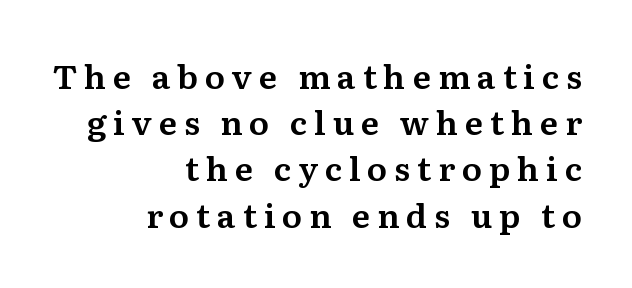
Q: Is the text italic (slanted)? A: No, it is upright.
Q: Is the typeface a serif or a sans-serif typeface? A: Serif.
Q: Is the text underlined? A: No.
Q: How is the paragraph aligned? A: Right-aligned.
Q: Is the spacing between letters normal or unusually wide? A: Unusually wide.
Q: Is the spacing between lines tight, normal or loose? A: Normal.
Q: Width (condensed, normal, or wide)? A: Normal.
Q: Stroke contrast? A: Medium.
Q: x-height? A: Medium.
Q: Monospaced? A: No.
